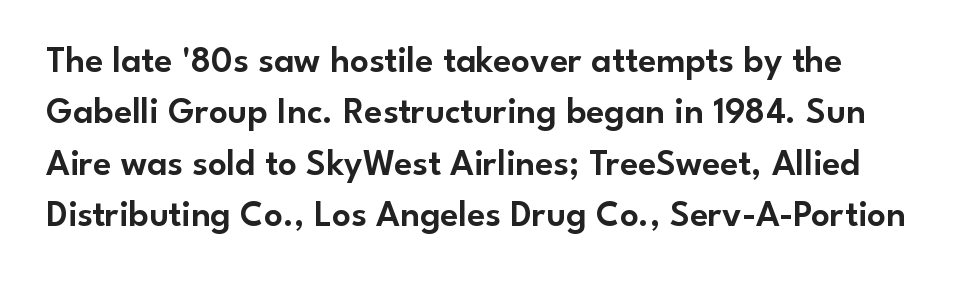
The image shows 37 px sans-serif type, upright; set normal line spacing (1.39x), normal letter spacing, not underlined; low stroke contrast and a small x-height.
